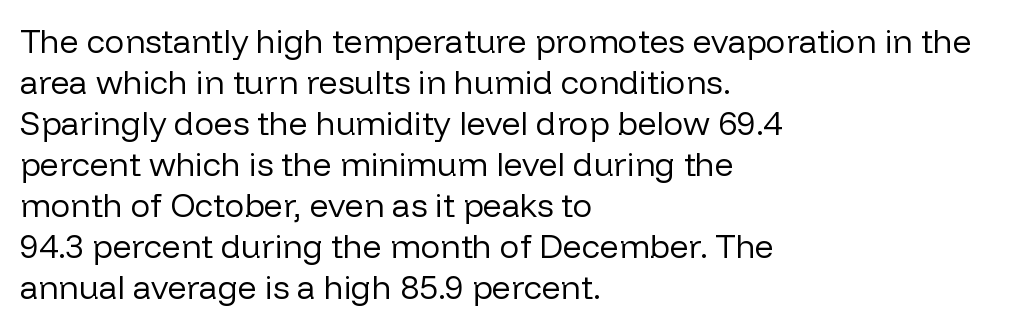
{"serif": "no", "italic": "no", "bold": "no", "weight": "regular", "width": "normal", "stroke_contrast": "low", "x_height": "medium", "monospaced": "no", "underline": "no", "align": "left", "line_spacing_ratio": 1.24, "letter_spacing": "normal", "letter_spacing_em": 0.0, "glyph_px": 33}
